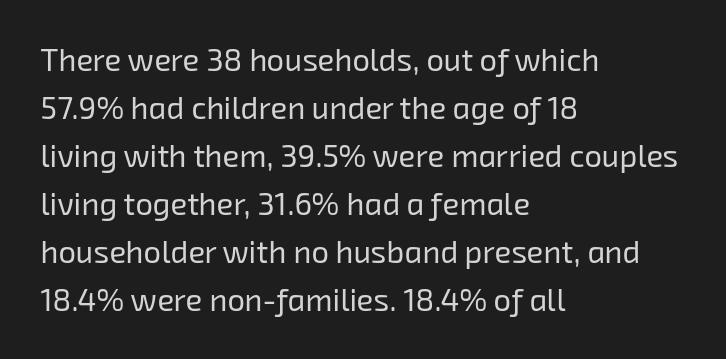
Q: Is the text bold? A: No.
Q: Is the typeface a serif or a sans-serif typeface? A: Sans-serif.
Q: Is the text underlined? A: No.
Q: How is the paragraph aligned? A: Left-aligned.
Q: Is the spacing between letters normal or unusually wide? A: Normal.
Q: Is the spacing between lines tight, normal or loose? A: Normal.
Q: Width (condensed, normal, or wide)? A: Normal.
Q: Stroke contrast? A: Low.
Q: x-height? A: Medium.
Q: Monospaced? A: No.
